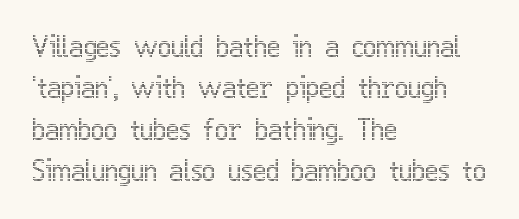
Q: Is the text italic (slanted)? A: No, it is upright.
Q: Is the text underlined? A: No.
Q: How is the paragraph aligned? A: Left-aligned.
Q: Is the spacing between letters normal or unusually wide? A: Normal.
Q: Is the spacing between lines tight, normal or loose? A: Normal.
Q: Width (condensed, normal, or wide)? A: Condensed.
Q: x-height? A: Medium.
Q: Monospaced? A: No.
